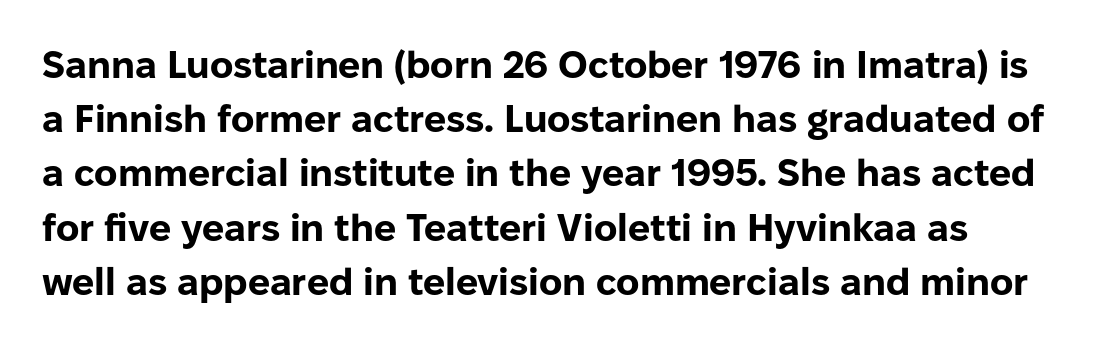
The image shows 39 px bold sans-serif type, upright; set normal line spacing (1.39x), normal letter spacing, not underlined; low stroke contrast and a medium x-height.
